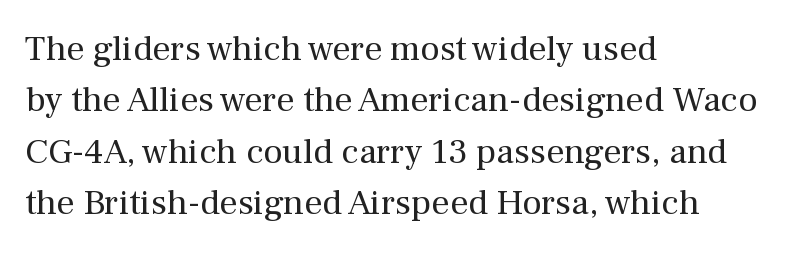
{"serif": "yes", "italic": "no", "bold": "no", "weight": "regular", "width": "normal", "stroke_contrast": "medium", "x_height": "medium", "monospaced": "no", "underline": "no", "align": "left", "line_spacing": "normal", "line_spacing_ratio": 1.43, "letter_spacing": "normal", "letter_spacing_em": 0.0, "glyph_px": 36}
